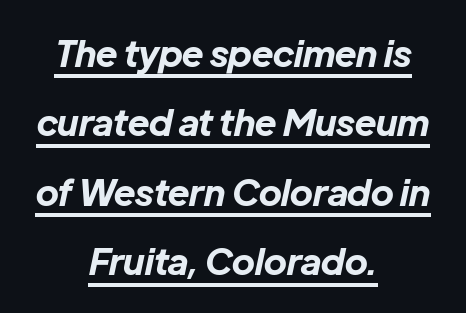
Q: Is the text bold? A: Yes.
Q: Is the text italic (slanted)? A: Yes, it leans right by about 12 degrees.
Q: Is the text underlined? A: Yes.
Q: How is the paragraph aligned? A: Centered.
Q: Is the spacing between letters normal or unusually wide? A: Normal.
Q: Is the spacing between lines tight, normal or loose? A: Loose.
Q: Width (condensed, normal, or wide)? A: Normal.
Q: Stroke contrast? A: Low.
Q: x-height? A: Medium.
Q: Monospaced? A: No.
